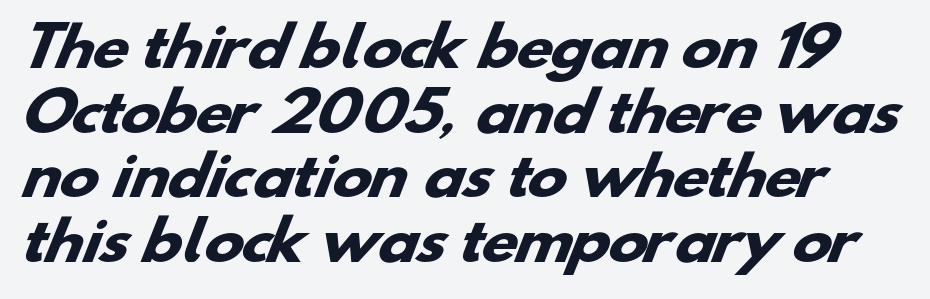
The image shows 53 px heavy, wide sans-serif type; set line spacing 1.22x, normal letter spacing, not underlined; low stroke contrast and a small x-height.
